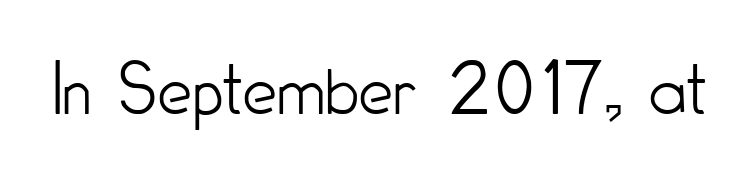
Q: Is the text bold? A: No.
Q: Is the text italic (slanted)? A: No, it is upright.
Q: Is the typeface a serif or a sans-serif typeface? A: Sans-serif.
Q: Is the text underlined? A: No.
Q: Is the spacing between letters normal or unusually wide? A: Normal.
Q: Width (condensed, normal, or wide)? A: Condensed.
Q: Stroke contrast? A: Low.
Q: x-height? A: Small.
Q: Monospaced? A: No.
